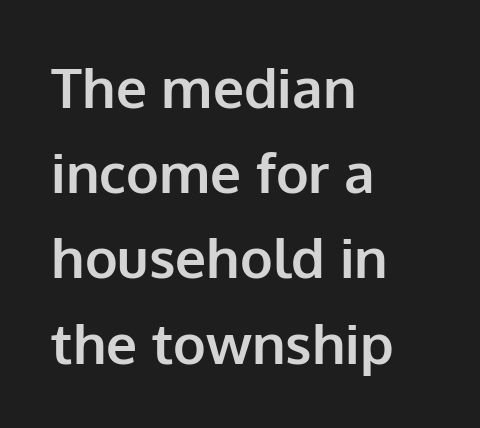
Character widths vary here, with narrow letters taking less room than wide ones. Designer's note — italics off, roman on. The foot of each line stays bare and open. Are there feet on the stems? There aren't — it's a sans. Each word holds together tightly as a unit, with standard inter-letter gaps.
